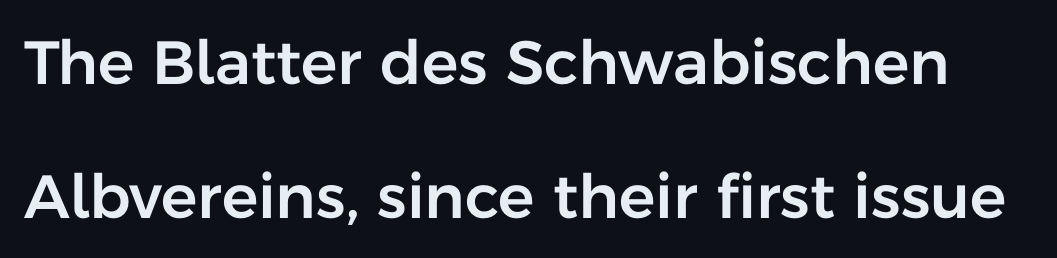
The image shows 61 px sans-serif type, upright; set loose line spacing (2.19x), normal letter spacing, not underlined; low stroke contrast and a medium x-height.
